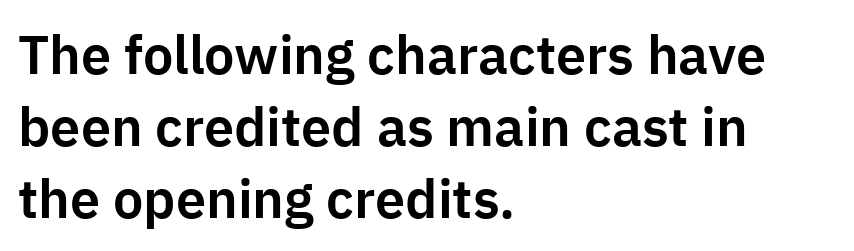
Q: Is the text italic (slanted)? A: No, it is upright.
Q: Is the typeface a serif or a sans-serif typeface? A: Sans-serif.
Q: Is the text underlined? A: No.
Q: How is the paragraph aligned? A: Left-aligned.
Q: Is the spacing between letters normal or unusually wide? A: Normal.
Q: Is the spacing between lines tight, normal or loose? A: Normal.
Q: Width (condensed, normal, or wide)? A: Normal.
Q: Stroke contrast? A: Low.
Q: x-height? A: Medium.
Q: Monospaced? A: No.
